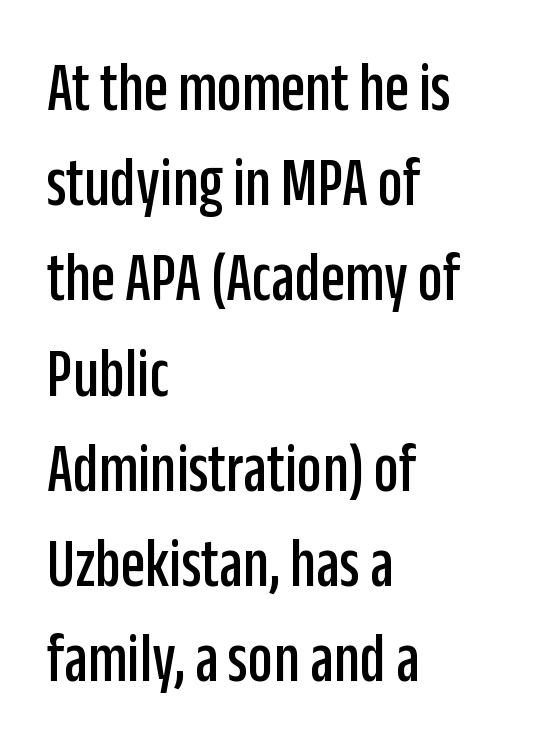
The image shows 70 px condensed sans-serif type, upright; set left-aligned, normal line spacing (1.36x), normal letter spacing, not underlined; low stroke contrast and a large x-height.
